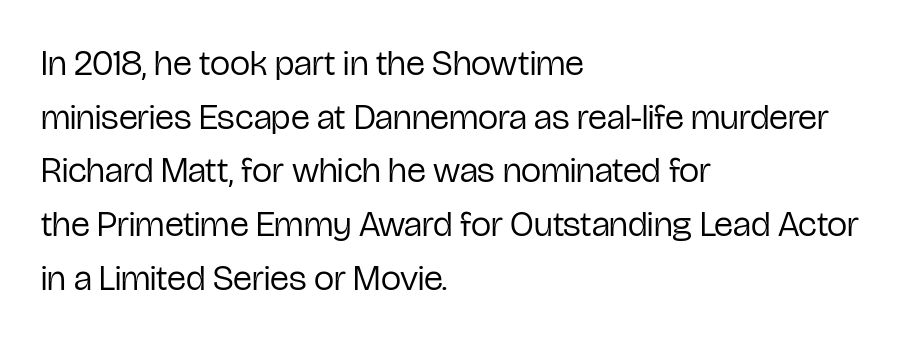
The image shows 36 px regular-weight, condensed sans-serif type, upright; set left-aligned, normal line spacing (1.49x), normal letter spacing, not underlined; low stroke contrast and a medium x-height.
